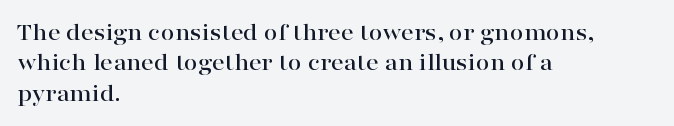
The image shows 25 px text type, upright; set left-aligned, line spacing 1.22x, normal letter spacing, not underlined.
